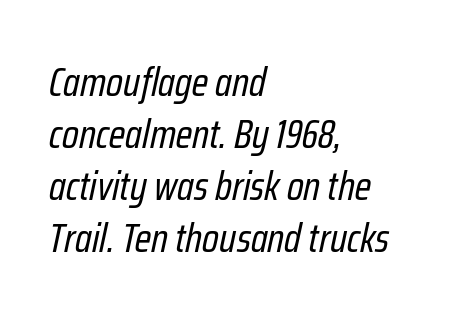
Q: Is the text bold? A: No.
Q: Is the text italic (slanted)? A: Yes, it leans right by about 12 degrees.
Q: Is the text underlined? A: No.
Q: How is the paragraph aligned? A: Left-aligned.
Q: Is the spacing between letters normal or unusually wide? A: Normal.
Q: Is the spacing between lines tight, normal or loose? A: Normal.
Q: Width (condensed, normal, or wide)? A: Condensed.
Q: Stroke contrast? A: Low.
Q: x-height? A: Medium.
Q: Monospaced? A: No.
